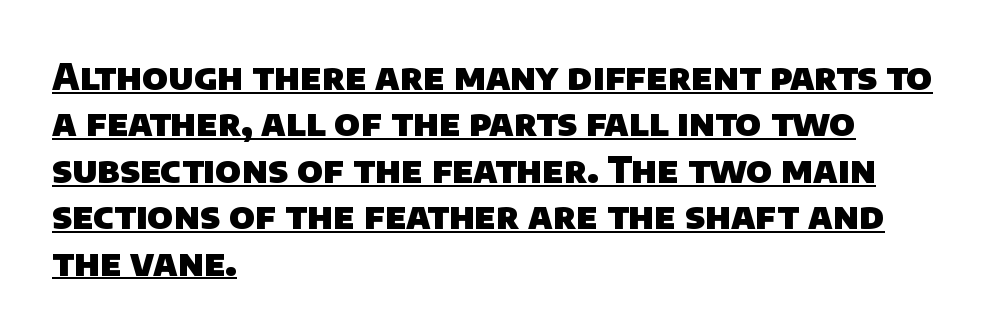
Is the type bold? Yes — the strokes are clearly thick and heavy. Glyph-to-glyph distance matches everyday printed text. A typographer would call this underscored text. Does the copy run flush right? No — it runs flush left. What kind of face is this? One without serifs — a sans.
